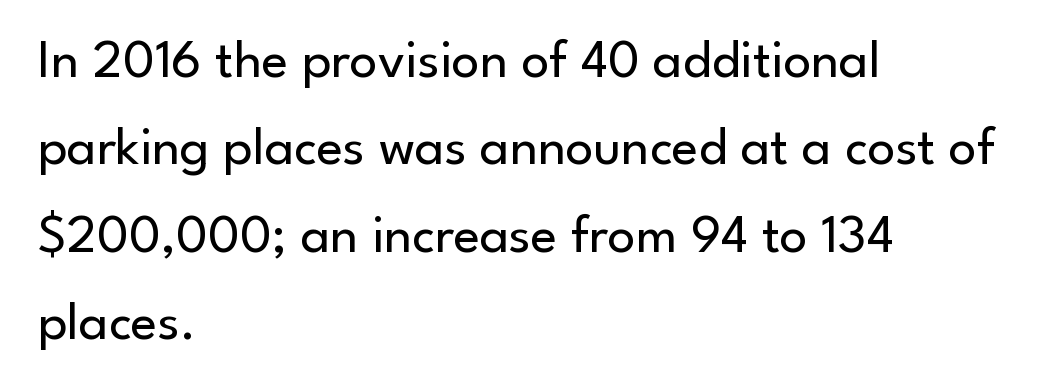
These lines are rendered in a variable-pitch font. The zone under the glyphs is completely vacant. The face used here is a sans, in the tradition of grotesques and geometrics. A classic flush-left, rag-right setting is used for this passage. Letters have the restrained weight of plain body copy at most.
